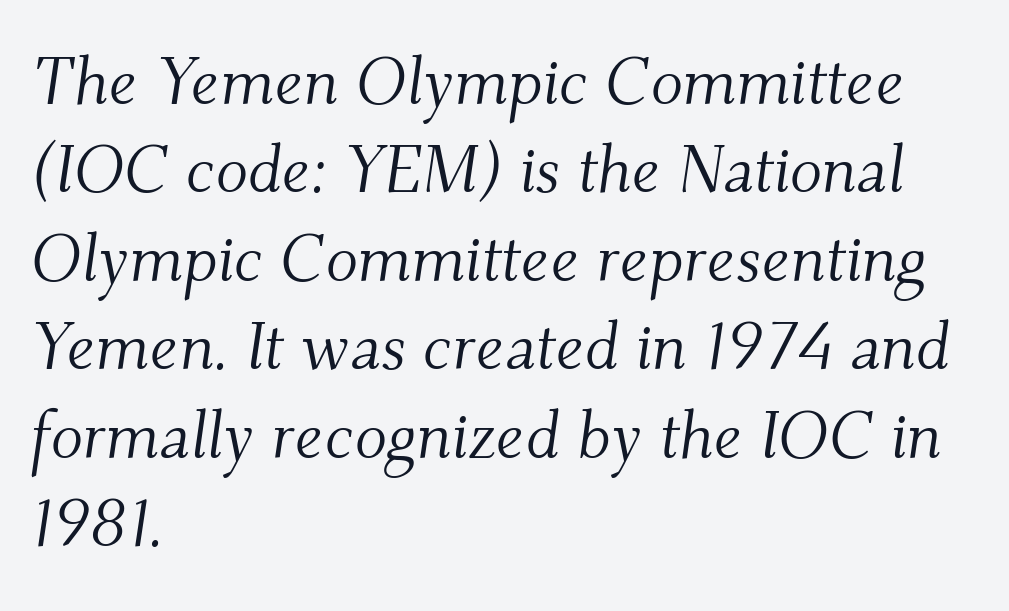
{"serif": "yes", "italic": "yes", "lean": "right", "slant_degrees": 9, "bold": "no", "weight": "light", "width": "normal", "stroke_contrast": "medium", "x_height": "small", "monospaced": "no", "underline": "no", "align": "left", "line_spacing": "normal", "line_spacing_ratio": 1.32, "letter_spacing": "normal", "letter_spacing_em": 0.0, "glyph_px": 67}
